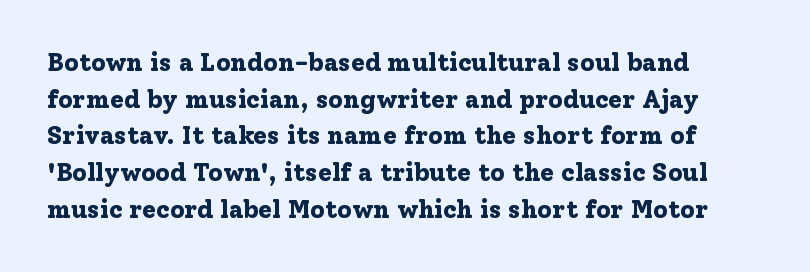
{"italic": "no", "bold": "yes", "underline": "no", "align": "left", "line_spacing": "normal", "line_spacing_ratio": 1.47, "letter_spacing": "normal", "letter_spacing_em": 0.0, "glyph_px": 25}
